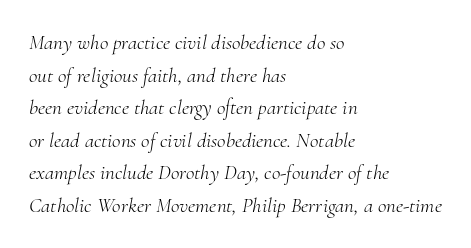
The weight tops out at a normal text grade. In terms of leading, this rendering sits right in the middle. Clear beneath every line of the passage. The passage is arranged the way most books set body copy — flush left. The letterforms sit shoulder to shoulder at normal distance. The typography opts for an oblique posture over an upright one.
